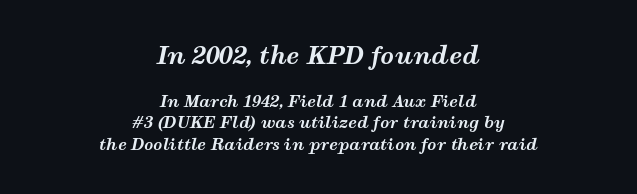
The image shows 24 px bold type, italic (leaning right); set centered, normal line spacing (1.33x), normal letter spacing, not underlined; the first (top) block is 1.5x larger.
